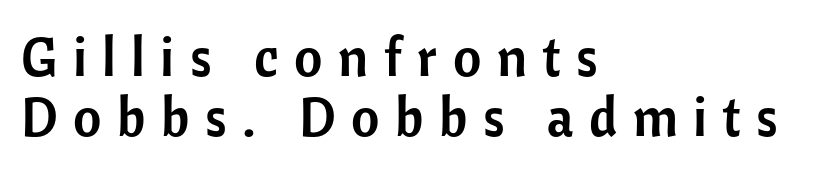
Q: Is the text italic (slanted)? A: No, it is upright.
Q: Is the typeface a serif or a sans-serif typeface? A: Sans-serif.
Q: Is the text underlined? A: No.
Q: How is the paragraph aligned? A: Left-aligned.
Q: Is the spacing between letters normal or unusually wide? A: Unusually wide.
Q: Is the spacing between lines tight, normal or loose? A: Tight.
Q: Width (condensed, normal, or wide)? A: Normal.
Q: Stroke contrast? A: Low.
Q: x-height? A: Medium.
Q: Monospaced? A: No.
